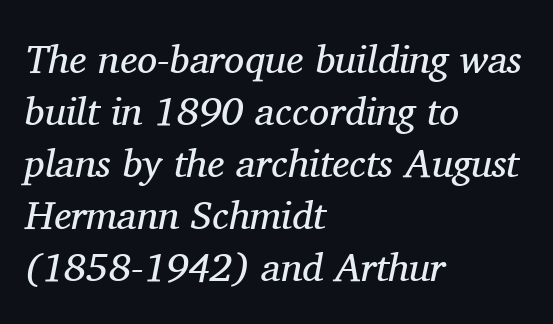
{"serif": "yes", "italic": "yes", "lean": "right", "slant_degrees": 11, "bold": "no", "weight": "regular", "width": "normal", "stroke_contrast": "medium", "x_height": "medium", "monospaced": "no", "underline": "no", "align": "left", "line_spacing": "normal", "line_spacing_ratio": 1.3, "letter_spacing": "normal", "letter_spacing_em": 0.0, "glyph_px": 40}
